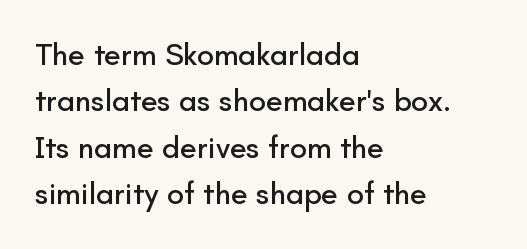
{"serif": "no", "italic": "no", "width": "normal", "stroke_contrast": "low", "x_height": "small", "monospaced": "no", "underline": "no", "align": "left", "line_spacing": "normal", "line_spacing_ratio": 1.5, "letter_spacing": "normal", "letter_spacing_em": 0.0, "glyph_px": 31}
